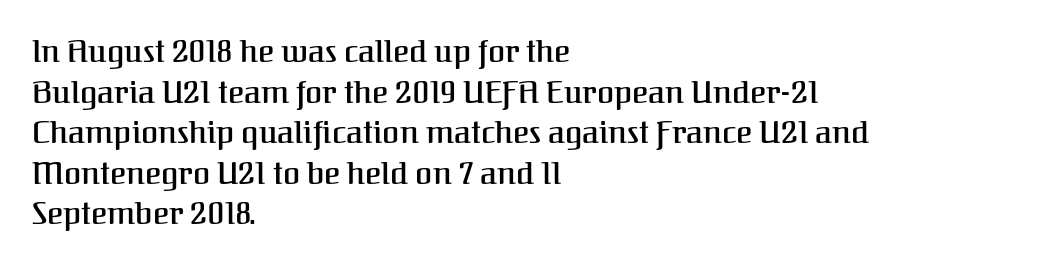
The image shows 31 px serif type, upright; set left-aligned, normal line spacing (1.31x), normal letter spacing, not underlined; medium stroke contrast and a medium x-height.
